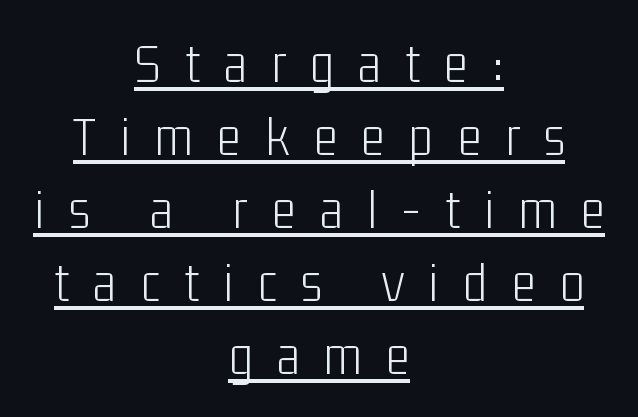
{"serif": "no", "italic": "no", "bold": "no", "weight": "light", "width": "condensed", "stroke_contrast": "low", "x_height": "medium", "monospaced": "no", "underline": "yes", "align": "center", "line_spacing": "normal", "line_spacing_ratio": 1.28, "letter_spacing": "wide", "letter_spacing_em": 0.43, "glyph_px": 57}
